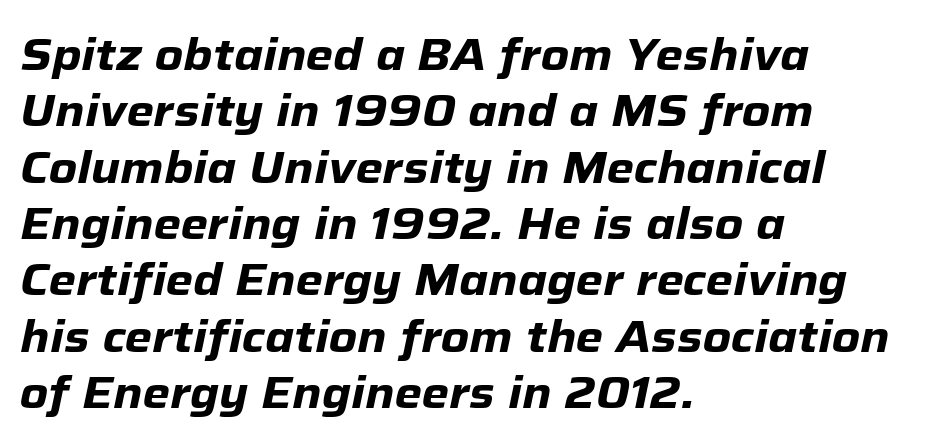
Descenders hang freely into open space. A full-strength bold gives these letters their thick strokes. Caption: multi-line text, flush left, ragged right. Inter-character spacing is left at the font's built-in metrics. Is this a fixed-width face? No — the glyphs have proportional, varying widths. This sample keeps an unexceptional amount of space between lines.
